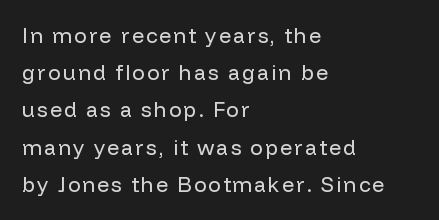
{"italic": "no", "bold": "no", "underline": "no", "align": "left", "line_spacing_ratio": 1.77, "glyph_px": 21}
